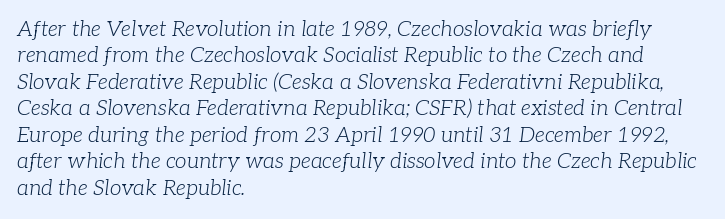
{"italic": "yes", "lean": "right", "slant_degrees": 7, "bold": "no", "underline": "no", "align": "left", "line_spacing": "normal", "line_spacing_ratio": 1.26, "letter_spacing": "normal", "letter_spacing_em": 0.0, "glyph_px": 21}
